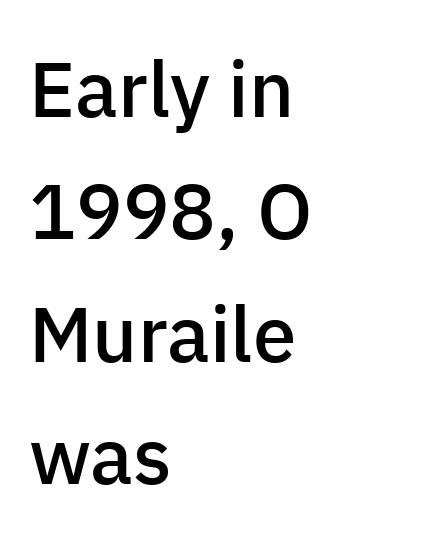
{"serif": "no", "italic": "no", "bold": "semi", "weight": "semibold", "width": "normal", "stroke_contrast": "low", "x_height": "medium", "monospaced": "no", "underline": "no", "align": "left", "line_spacing": "normal", "line_spacing_ratio": 1.57, "letter_spacing": "normal", "letter_spacing_em": 0.0, "glyph_px": 78}
